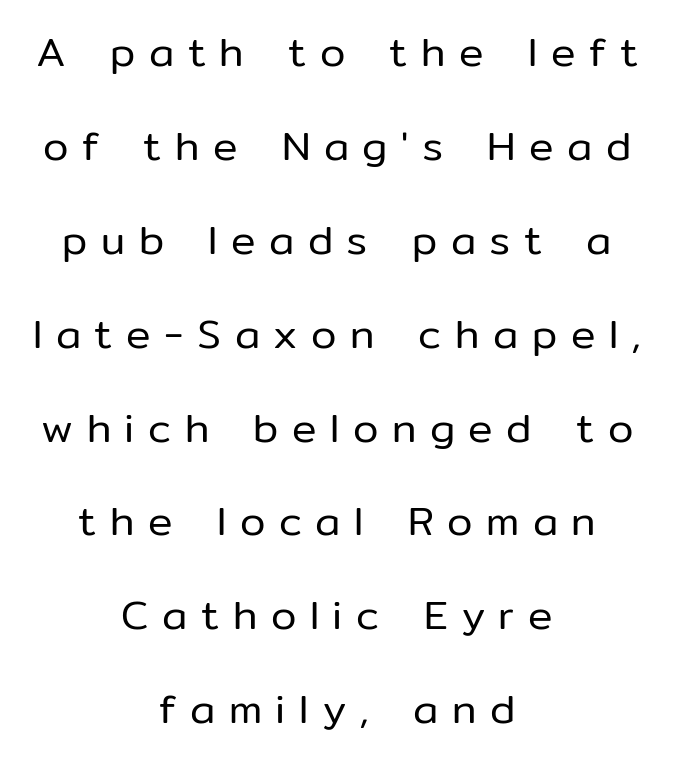
The image shows 41 px regular-weight sans-serif type, upright; set centered, loose line spacing (2.29x), unusually wide letter spacing (+0.33 em), not underlined; low stroke contrast and a medium x-height.
